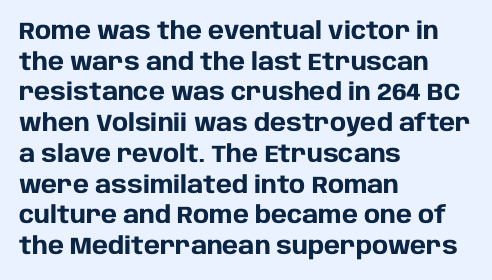
{"italic": "no", "bold": "yes", "underline": "no", "align": "left", "line_spacing": "normal", "line_spacing_ratio": 1.28, "letter_spacing": "normal", "letter_spacing_em": 0.0, "glyph_px": 24}
